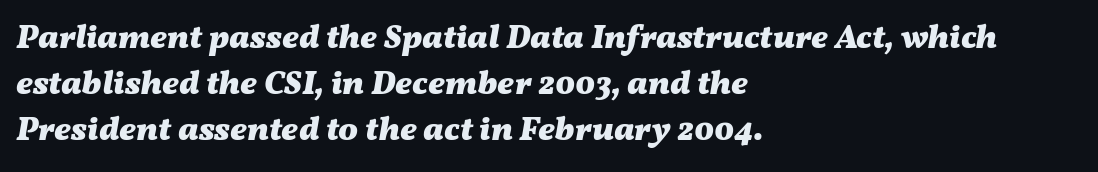
The image shows 33 px heavy, wide type, italic (leaning right); set left-aligned, normal line spacing (1.4x), normal letter spacing, not underlined; medium stroke contrast and a medium x-height.
